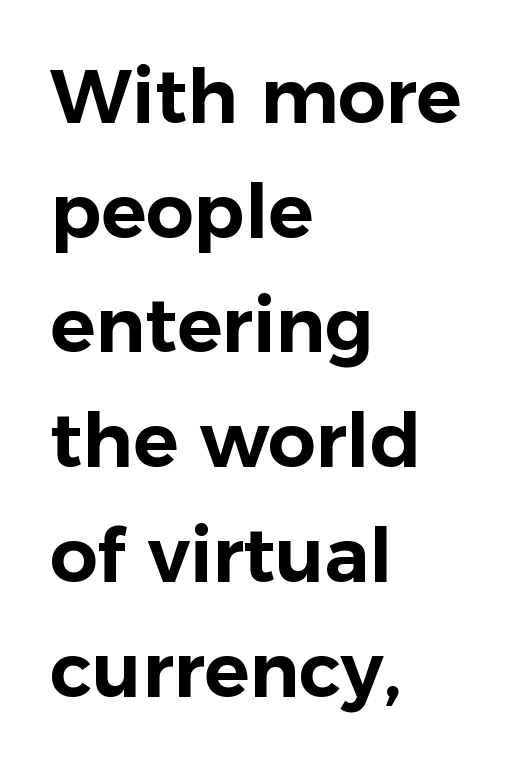
{"serif": "no", "italic": "no", "width": "normal", "stroke_contrast": "low", "x_height": "medium", "monospaced": "no", "underline": "no", "align": "left", "line_spacing": "normal", "line_spacing_ratio": 1.53, "letter_spacing": "normal", "letter_spacing_em": 0.0, "glyph_px": 75}
